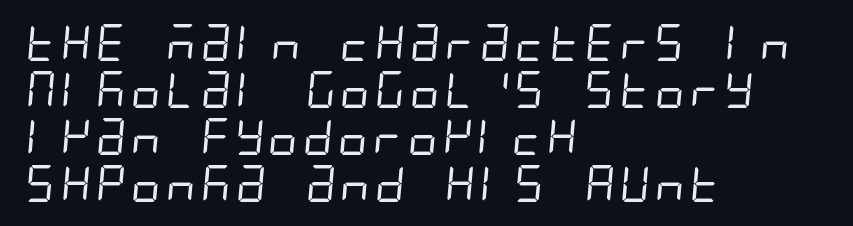
{"serif": "no", "bold": "no", "weight": "regular", "width": "condensed", "stroke_contrast": "low", "x_height": "large", "underline": "no", "align": "left", "line_spacing": "normal", "line_spacing_ratio": 1.27, "letter_spacing": "normal", "letter_spacing_em": 0.0, "glyph_px": 37}
